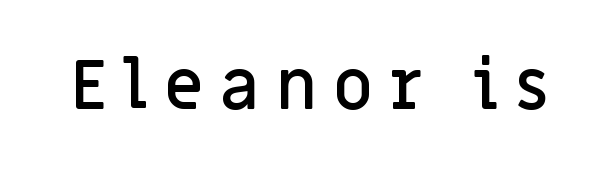
Q: Is the text bold? A: Semi-bold.
Q: Is the text italic (slanted)? A: No, it is upright.
Q: Is the typeface a serif or a sans-serif typeface? A: Sans-serif.
Q: Is the text underlined? A: No.
Q: Is the spacing between letters normal or unusually wide? A: Unusually wide.
Q: Width (condensed, normal, or wide)? A: Normal.
Q: Stroke contrast? A: Low.
Q: x-height? A: Large.
Q: Monospaced? A: No.
